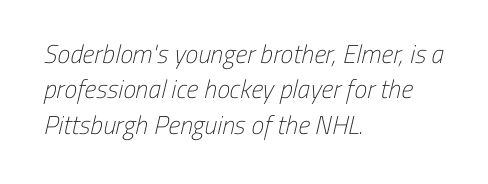
Q: Is the text bold? A: No.
Q: Is the text underlined? A: No.
Q: How is the paragraph aligned? A: Left-aligned.
Q: Is the spacing between letters normal or unusually wide? A: Normal.
Q: Is the spacing between lines tight, normal or loose? A: Normal.
